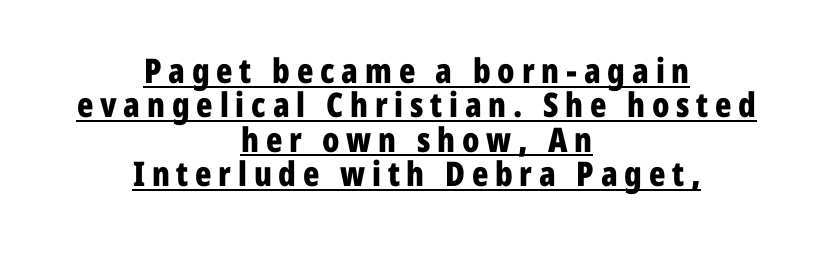
{"serif": "no", "italic": "no", "bold": "yes", "weight": "bold", "width": "condensed", "stroke_contrast": "low", "x_height": "medium", "monospaced": "no", "underline": "yes", "align": "center", "line_spacing": "tight", "line_spacing_ratio": 1.01, "letter_spacing": "wide", "letter_spacing_em": 0.2, "glyph_px": 34}
